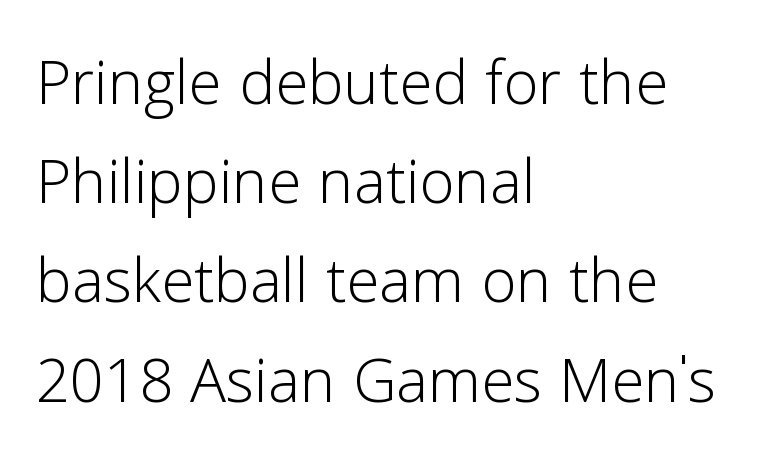
Q: Is the text bold? A: No.
Q: Is the text italic (slanted)? A: No, it is upright.
Q: Is the typeface a serif or a sans-serif typeface? A: Sans-serif.
Q: Is the text underlined? A: No.
Q: How is the paragraph aligned? A: Left-aligned.
Q: Is the spacing between letters normal or unusually wide? A: Normal.
Q: Width (condensed, normal, or wide)? A: Normal.
Q: Stroke contrast? A: Low.
Q: x-height? A: Medium.
Q: Monospaced? A: No.
